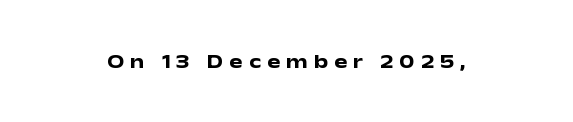
The image shows 20 px bold type, upright; set unusually wide letter spacing (+0.29 em), not underlined.
